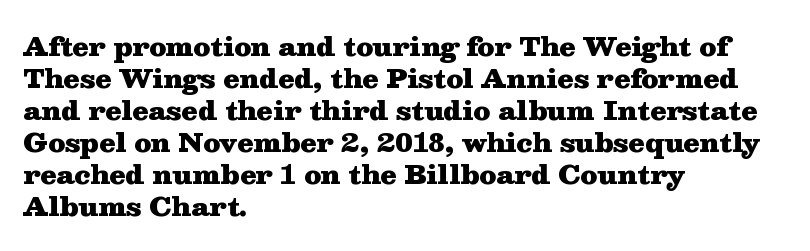
The image shows 26 px bold type, upright; set left-aligned, line spacing 1.23x, normal letter spacing, not underlined.
